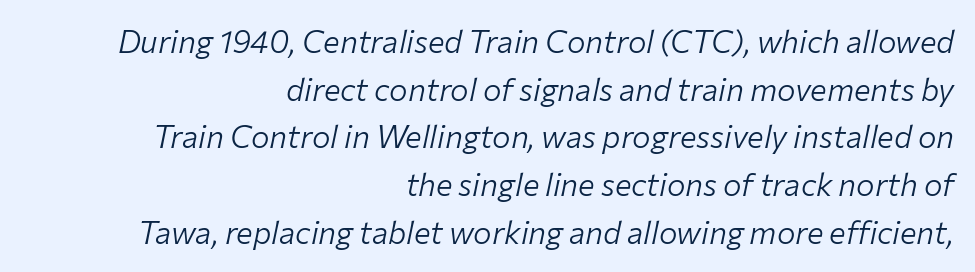
The image shows 31 px light type, italic (leaning right); set right-aligned, normal line spacing (1.54x), normal letter spacing, not underlined; low stroke contrast and a medium x-height.
